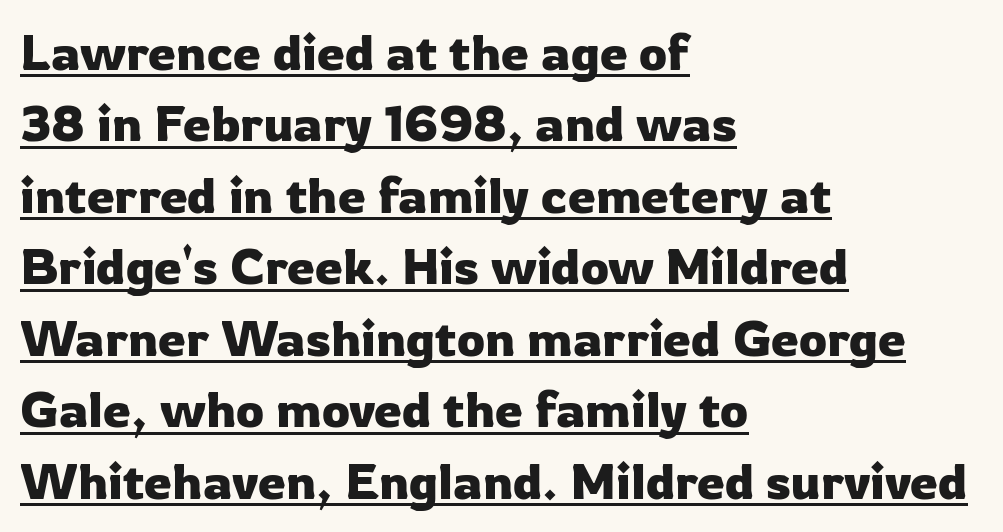
Q: Is the text italic (slanted)? A: No, it is upright.
Q: Is the typeface a serif or a sans-serif typeface? A: Sans-serif.
Q: Is the text underlined? A: Yes.
Q: How is the paragraph aligned? A: Left-aligned.
Q: Is the spacing between letters normal or unusually wide? A: Normal.
Q: Is the spacing between lines tight, normal or loose? A: Normal.
Q: Width (condensed, normal, or wide)? A: Normal.
Q: Stroke contrast? A: Low.
Q: x-height? A: Medium.
Q: Monospaced? A: No.
